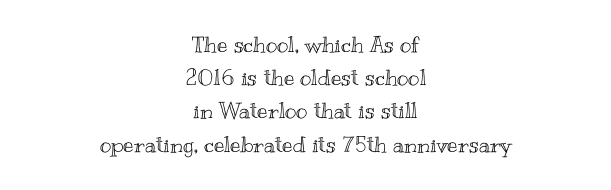
If you folded the block vertically in half, each line would mirror itself in length. Nobody touched the tracking dial on this one. The passage shown is not underscored anywhere. A typesetter would call this leading conventional body-copy spacing. Characters remain perfectly vertical along every line.
